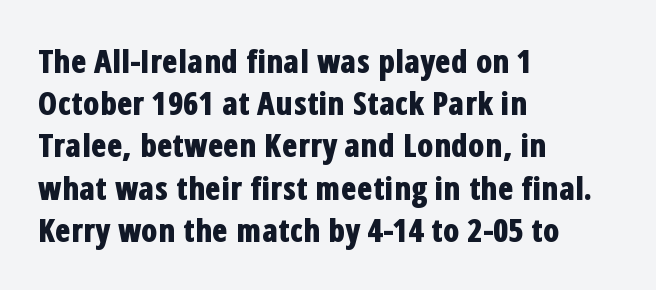
{"serif": "no", "italic": "no", "bold": "yes", "weight": "bold", "width": "condensed", "stroke_contrast": "low", "x_height": "medium", "monospaced": "no", "underline": "no", "align": "left", "line_spacing": "normal", "line_spacing_ratio": 1.32, "letter_spacing": "normal", "letter_spacing_em": 0.0, "glyph_px": 32}
